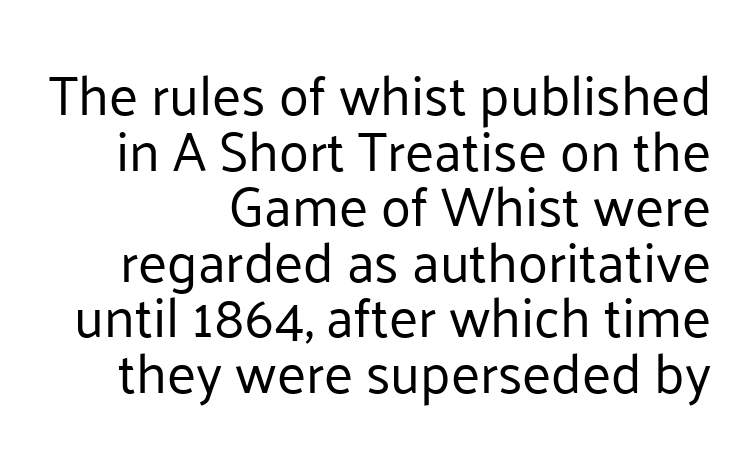
These lines were composed using upright roman letters. Notice how the passage keeps a crisp vertical edge on the right only. Bold? No — there's no thickening of the strokes. Spacing between characters is what you'd get straight out of the box. No feet cap the strokes, marking this as sans-serif type. The face used here is proportionally spaced, like ordinary book or web type.
